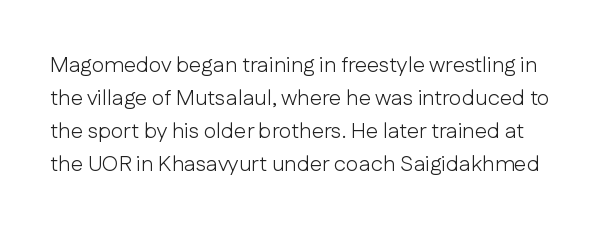
{"italic": "no", "bold": "no", "underline": "no", "line_spacing": "normal", "line_spacing_ratio": 1.5, "letter_spacing": "normal", "letter_spacing_em": 0.0, "glyph_px": 22}
